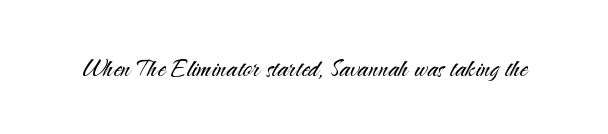
{"serif": "no", "bold": "no", "weight": "light", "width": "normal", "stroke_contrast": "medium", "x_height": "small", "monospaced": "no", "underline": "no", "letter_spacing": "normal", "letter_spacing_em": 0.0, "glyph_px": 31}
